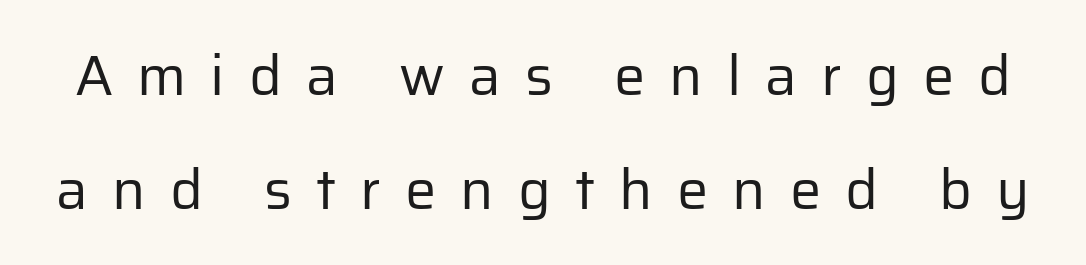
The baseline area is clear. When letters stand straight like this, we call the style roman or upright. Check where the strokes stop: nothing finishes them off — pure sans. If you measured baseline to baseline, you'd find a long distance.
